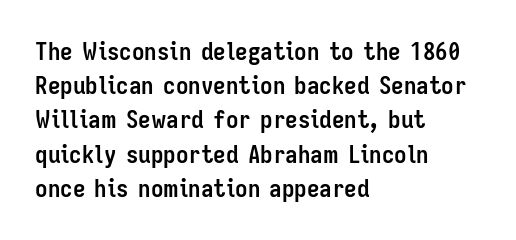
{"italic": "no", "bold": "yes", "underline": "no", "align": "left", "line_spacing": "normal", "line_spacing_ratio": 1.37, "letter_spacing": "normal", "letter_spacing_em": 0.0, "glyph_px": 25}
